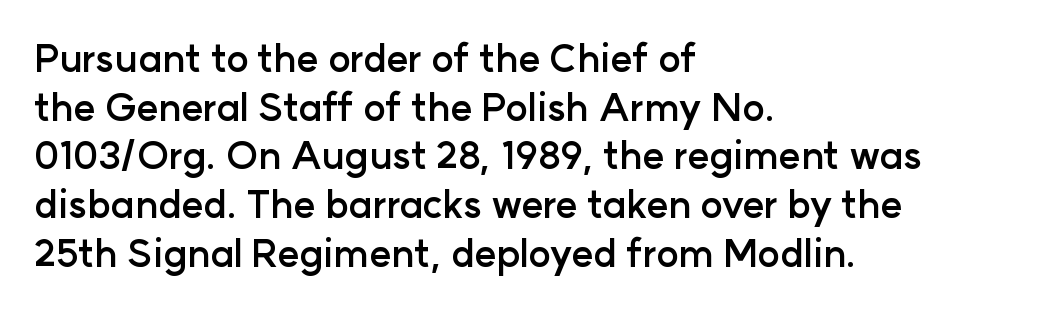
{"serif": "no", "italic": "no", "bold": "yes", "weight": "semibold", "width": "normal", "stroke_contrast": "low", "x_height": "medium", "monospaced": "no", "underline": "no", "align": "left", "line_spacing": "normal", "line_spacing_ratio": 1.28, "letter_spacing": "normal", "letter_spacing_em": 0.0, "glyph_px": 38}
